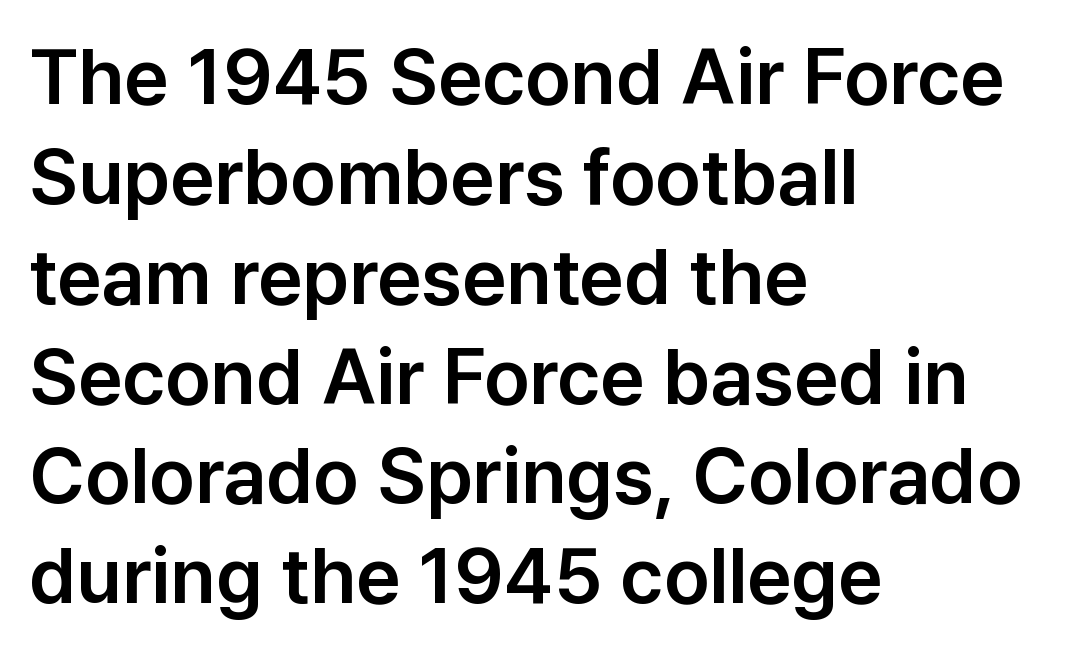
The passage shown is typeset with a sans-serif family. The setting favours the left margin, as ordinary paragraphs usually do. A typesetter would call this leading conventional body-copy spacing. It's the straight-up-and-down kind of type.
